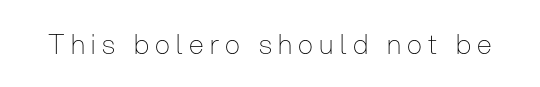
Q: Is the text bold? A: No.
Q: Is the text italic (slanted)? A: No, it is upright.
Q: Is the text underlined? A: No.
Q: Is the spacing between letters normal or unusually wide? A: Unusually wide.
